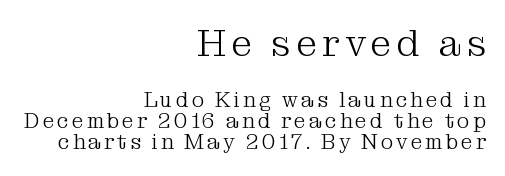
{"serif": "yes", "italic": "no", "bold": "no", "weight": "light", "width": "normal", "stroke_contrast": "medium", "x_height": "medium", "monospaced": "no", "underline": "no", "align": "right", "line_spacing": "tight", "line_spacing_ratio": 1.01, "larger_block": "first", "size_ratio": 1.76, "glyph_px": 37}
